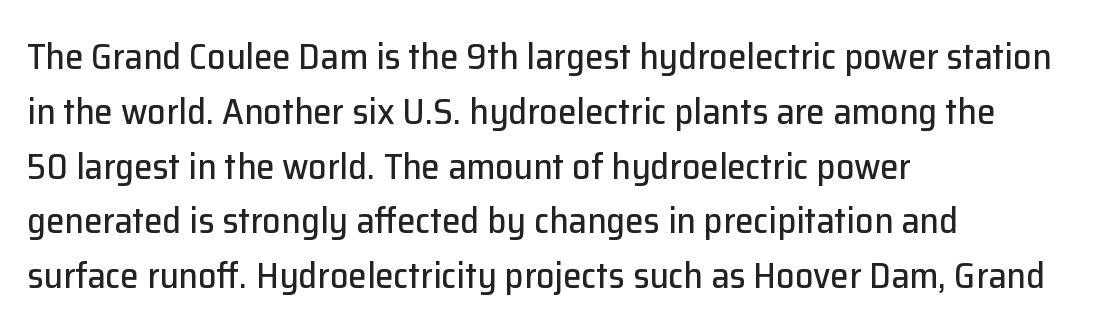
{"serif": "no", "italic": "no", "width": "normal", "stroke_contrast": "low", "x_height": "medium", "monospaced": "no", "underline": "no", "align": "left", "line_spacing": "normal", "line_spacing_ratio": 1.48, "letter_spacing": "normal", "letter_spacing_em": 0.0, "glyph_px": 37}
